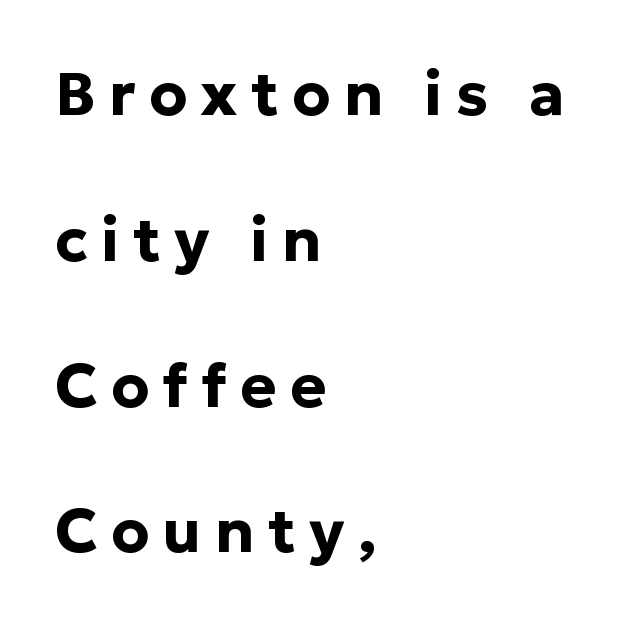
Q: Is the text bold? A: Yes.
Q: Is the text italic (slanted)? A: No, it is upright.
Q: Is the typeface a serif or a sans-serif typeface? A: Sans-serif.
Q: Is the text underlined? A: No.
Q: How is the paragraph aligned? A: Left-aligned.
Q: Is the spacing between letters normal or unusually wide? A: Unusually wide.
Q: Is the spacing between lines tight, normal or loose? A: Loose.
Q: Width (condensed, normal, or wide)? A: Normal.
Q: Stroke contrast? A: Low.
Q: x-height? A: Medium.
Q: Monospaced? A: No.
